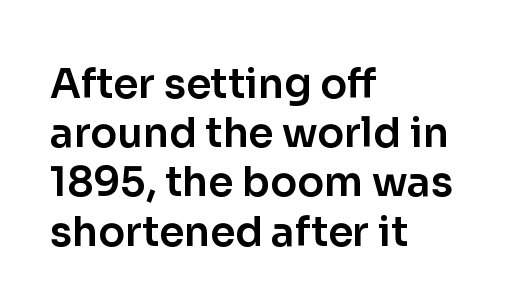
Q: Is the text italic (slanted)? A: No, it is upright.
Q: Is the typeface a serif or a sans-serif typeface? A: Sans-serif.
Q: Is the text underlined? A: No.
Q: How is the paragraph aligned? A: Left-aligned.
Q: Is the spacing between letters normal or unusually wide? A: Normal.
Q: Width (condensed, normal, or wide)? A: Normal.
Q: Stroke contrast? A: Low.
Q: x-height? A: Medium.
Q: Monospaced? A: No.
